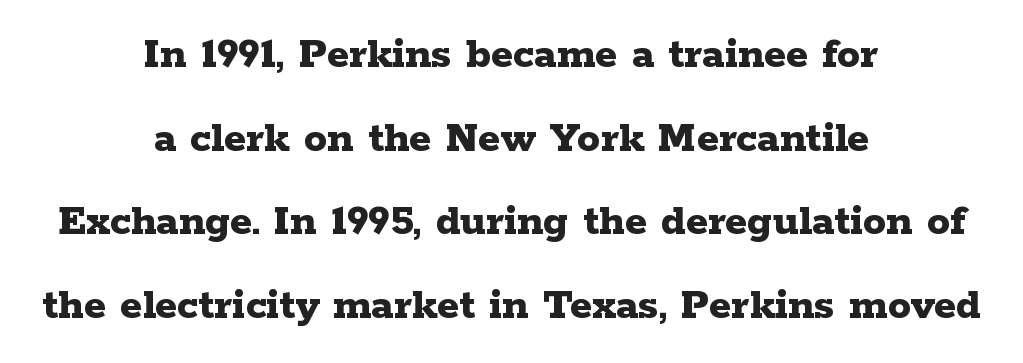
The image shows 46 px bold, wide serif type, upright; set centered, line spacing 1.82x, normal letter spacing, not underlined; low stroke contrast and a medium x-height.
